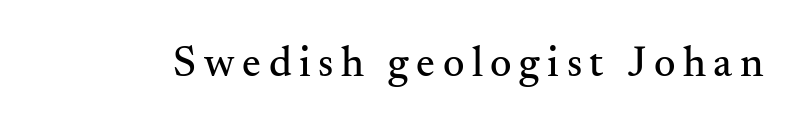
It's the straight-up-and-down kind of type. Looks like regular typesetting: each glyph gets only the width it needs. Are there feet on the stems? There are — it's a serif. Plain, unruled lines of type.
